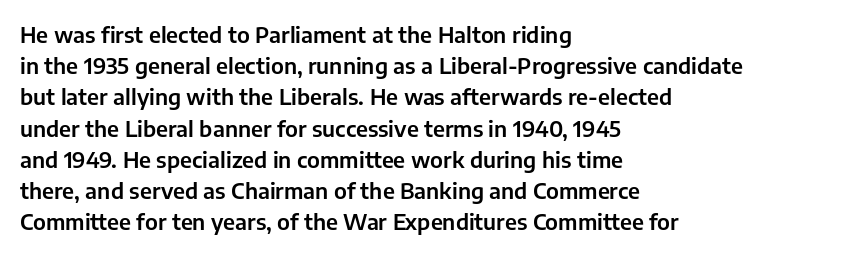
Nope, not italic — everything's standing straight. You could call the tracking neutral — neither tight nor loose. Descenders hang freely into open space. Vertical spacing — default. The compositor pushed each line to the left boundary.
